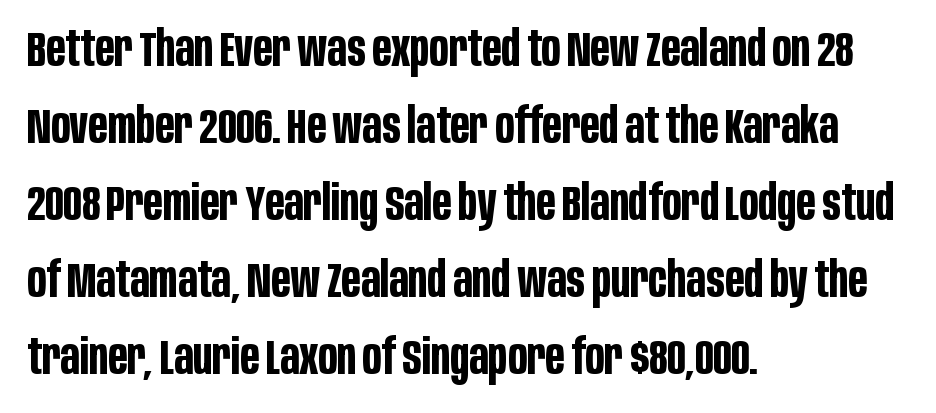
The image shows 49 px bold, condensed sans-serif type, upright; set left-aligned, normal line spacing (1.57x), normal letter spacing, not underlined; low stroke contrast and a large x-height.
